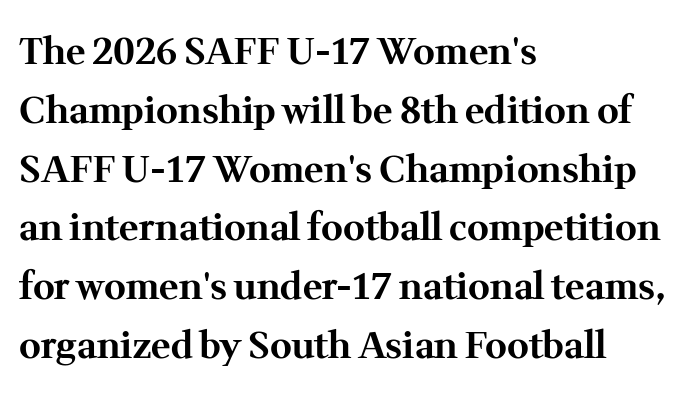
Q: Is the text bold? A: Yes.
Q: Is the text italic (slanted)? A: No, it is upright.
Q: Is the typeface a serif or a sans-serif typeface? A: Serif.
Q: Is the text underlined? A: No.
Q: How is the paragraph aligned? A: Left-aligned.
Q: Is the spacing between letters normal or unusually wide? A: Normal.
Q: Is the spacing between lines tight, normal or loose? A: Normal.
Q: Width (condensed, normal, or wide)? A: Normal.
Q: Stroke contrast? A: Medium.
Q: x-height? A: Medium.
Q: Monospaced? A: No.
